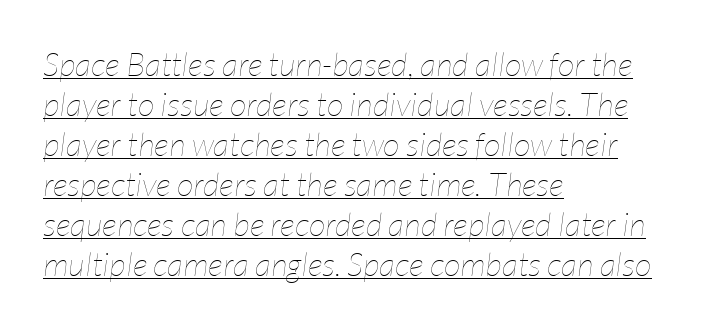
The letters advance in unequal steps, a hallmark of proportional type. Stems and bowls with no extra thickness — not bold. Honestly, the underline is the first thing you notice here. The compositor pushed each line to the left boundary.
